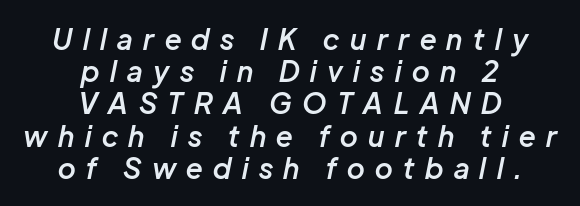
Q: Is the text bold? A: Semi-bold.
Q: Is the text italic (slanted)? A: Yes, it leans right by about 12 degrees.
Q: Is the text underlined? A: No.
Q: How is the paragraph aligned? A: Centered.
Q: Is the spacing between letters normal or unusually wide? A: Unusually wide.
Q: Is the spacing between lines tight, normal or loose? A: Tight.
Q: Width (condensed, normal, or wide)? A: Normal.
Q: Stroke contrast? A: Low.
Q: x-height? A: Medium.
Q: Monospaced? A: No.
